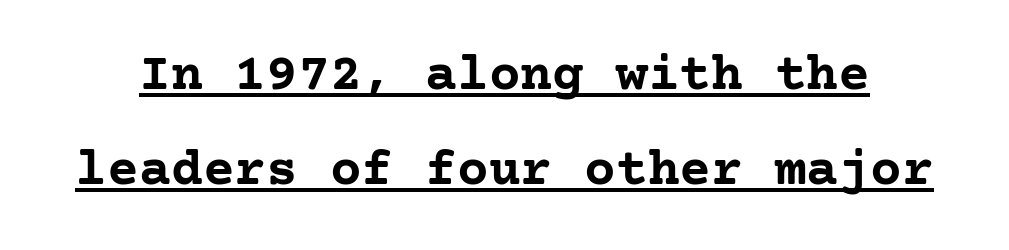
Pretty heavy lettering here — definitely bold. Does a line run under the words? Yes, clearly. Italic? Not at all — the glyphs are vertical. Short note: letters normally spaced. The passage shown is typeset with a serif family.
